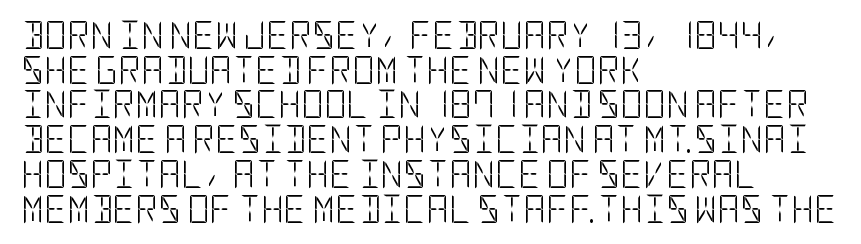
Q: Is the text bold? A: No.
Q: Is the text italic (slanted)? A: No, it is upright.
Q: Is the typeface a serif or a sans-serif typeface? A: Sans-serif.
Q: Is the text underlined? A: No.
Q: How is the paragraph aligned? A: Left-aligned.
Q: Is the spacing between letters normal or unusually wide? A: Normal.
Q: Width (condensed, normal, or wide)? A: Condensed.
Q: Stroke contrast? A: Low.
Q: x-height? A: Large.
